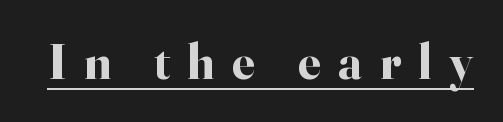
The image shows 50 px bold serif type, upright; set unusually wide letter spacing (+0.35 em), underlined; high stroke contrast and a small x-height.
